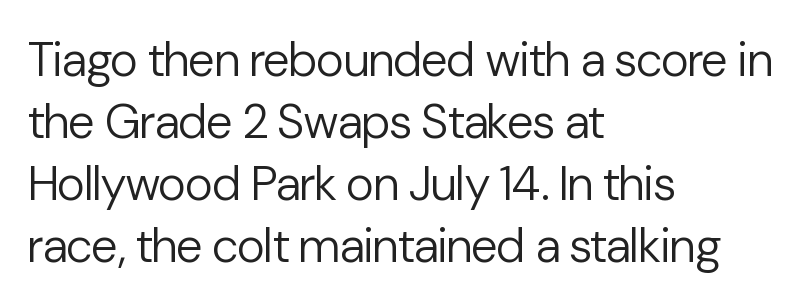
Posture: upright roman. These lines are rendered in a variable-pitch font. The passage shown has conventional tracking throughout. The typeface has the unassuming heft of standard copy or less. Which margin do the lines hug? The left one — the right edge is uneven.
